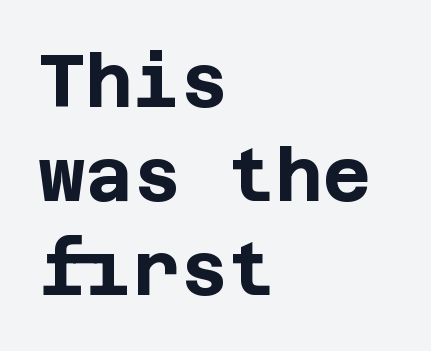
Q: Is the text bold? A: Yes.
Q: Is the text italic (slanted)? A: No, it is upright.
Q: Is the typeface a serif or a sans-serif typeface? A: Sans-serif.
Q: Is the text underlined? A: No.
Q: How is the paragraph aligned? A: Left-aligned.
Q: Is the spacing between letters normal or unusually wide? A: Normal.
Q: Is the spacing between lines tight, normal or loose? A: Normal.
Q: Width (condensed, normal, or wide)? A: Normal.
Q: Stroke contrast? A: Low.
Q: x-height? A: Large.
